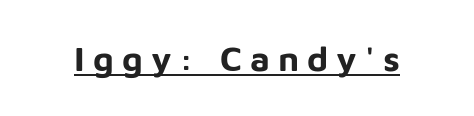
Q: Is the text bold? A: Yes.
Q: Is the text italic (slanted)? A: No, it is upright.
Q: Is the typeface a serif or a sans-serif typeface? A: Sans-serif.
Q: Is the text underlined? A: Yes.
Q: Is the spacing between letters normal or unusually wide? A: Unusually wide.
Q: Width (condensed, normal, or wide)? A: Normal.
Q: Stroke contrast? A: Low.
Q: x-height? A: Medium.
Q: Monospaced? A: No.
